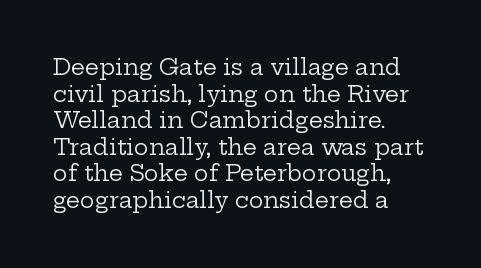
{"italic": "no", "bold": "no", "underline": "no", "align": "left", "line_spacing_ratio": 1.21, "letter_spacing": "normal", "letter_spacing_em": 0.0, "glyph_px": 22}
